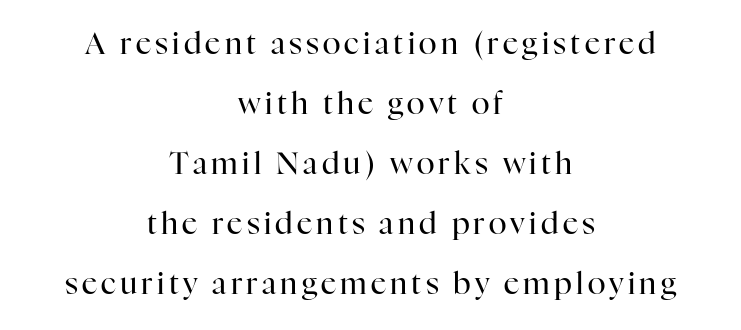
The image shows 30 px regular-weight serif type, upright; set centered, loose line spacing (2.0x), not underlined; high stroke contrast and a medium x-height.
